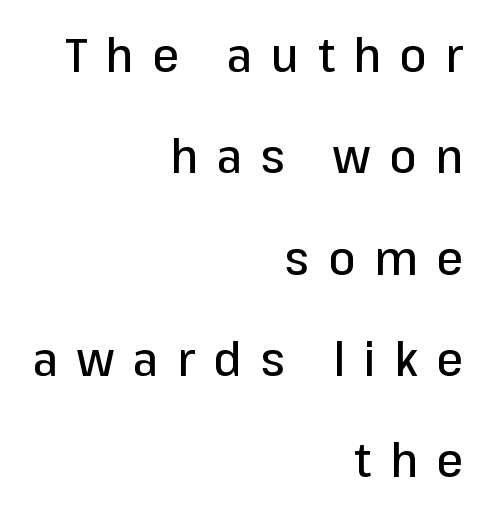
{"serif": "no", "italic": "no", "width": "normal", "stroke_contrast": "low", "x_height": "medium", "monospaced": "no", "underline": "no", "align": "right", "line_spacing": "loose", "line_spacing_ratio": 2.11, "letter_spacing": "wide", "letter_spacing_em": 0.39, "glyph_px": 48}
